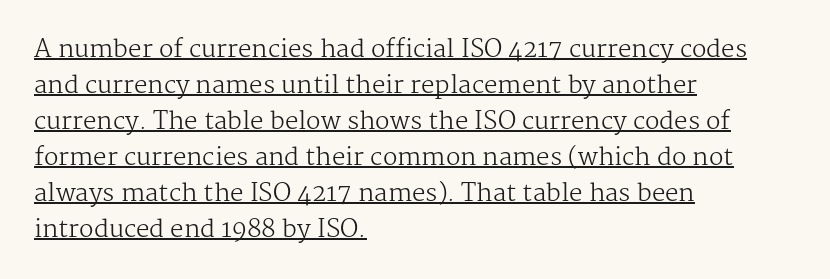
{"italic": "no", "bold": "no", "underline": "yes", "align": "left", "line_spacing": "normal", "line_spacing_ratio": 1.5, "letter_spacing": "normal", "letter_spacing_em": 0.0, "glyph_px": 24}
